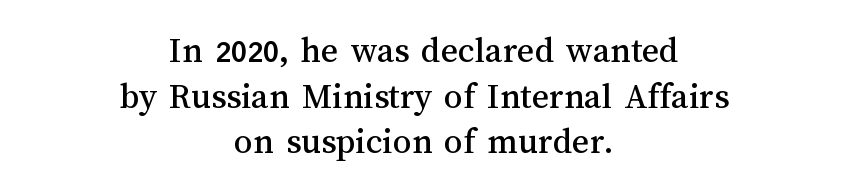
Q: Is the text italic (slanted)? A: No, it is upright.
Q: Is the text underlined? A: No.
Q: How is the paragraph aligned? A: Centered.
Q: Is the spacing between letters normal or unusually wide? A: Normal.
Q: Width (condensed, normal, or wide)? A: Normal.
Q: Stroke contrast? A: Medium.
Q: x-height? A: Medium.
Q: Monospaced? A: No.
